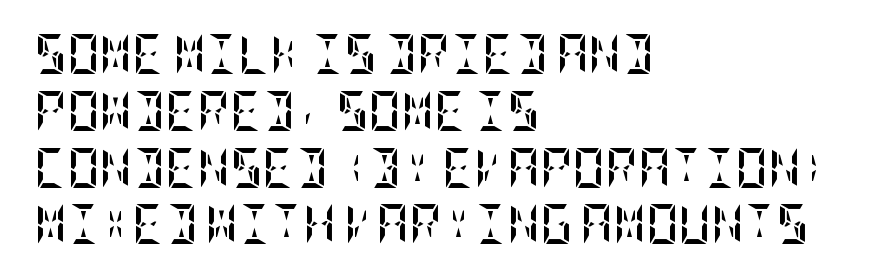
Q: Is the text bold? A: Yes.
Q: Is the text italic (slanted)? A: No, it is upright.
Q: Is the text underlined? A: No.
Q: How is the paragraph aligned? A: Left-aligned.
Q: Is the spacing between letters normal or unusually wide? A: Normal.
Q: Is the spacing between lines tight, normal or loose? A: Normal.
Q: Width (condensed, normal, or wide)? A: Condensed.
Q: Stroke contrast? A: Low.
Q: x-height? A: Large.
